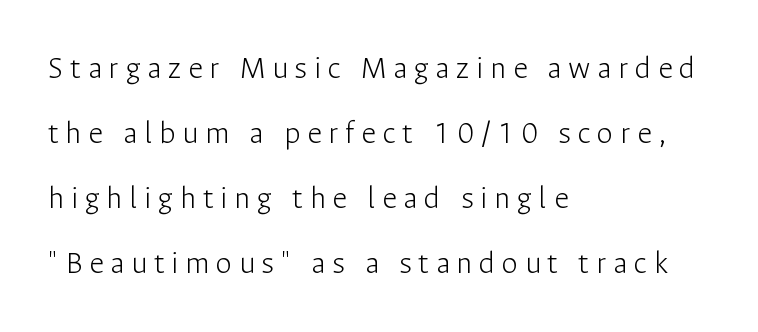
The letters stand upright; this is a roman face. No word sits above an underline. Note the varied advance widths — an 'i' is clearly narrower than an 'm'. If you drew a ruler down the left edge, every line would touch it. Stroke mass is kept to a normal reading level or below.
